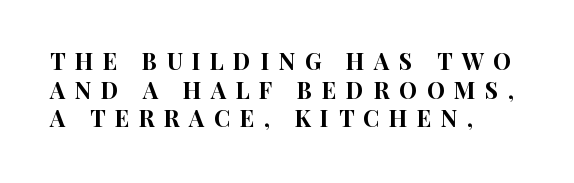
The image shows 23 px text type, upright; set left-aligned, normal line spacing (1.25x), unusually wide letter spacing (+0.41 em), not underlined.
